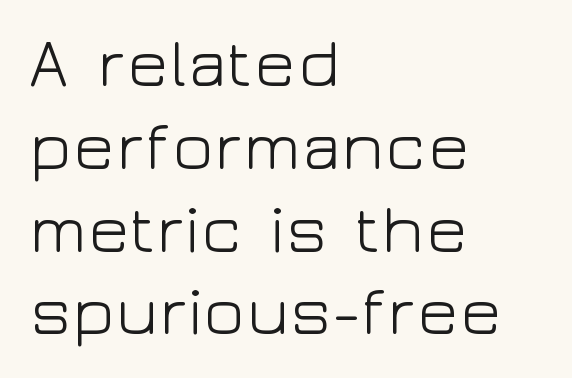
Letter spacing: default. The typography opts for an upright posture over an oblique one. Rule under the text: the space is simply empty. I'd call this a sans setting — the letters go barefoot. Think standard paragraph weight, or any step lighter than that. Leftover space on each line is placed entirely after the last word.
